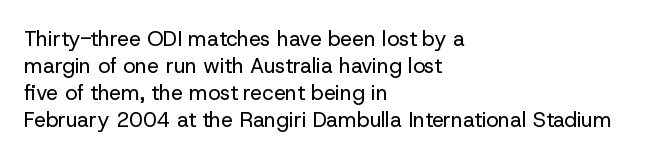
Q: Is the text bold? A: No.
Q: Is the text italic (slanted)? A: No, it is upright.
Q: Is the text underlined? A: No.
Q: How is the paragraph aligned? A: Left-aligned.
Q: Is the spacing between letters normal or unusually wide? A: Normal.
Q: Is the spacing between lines tight, normal or loose? A: Normal.
